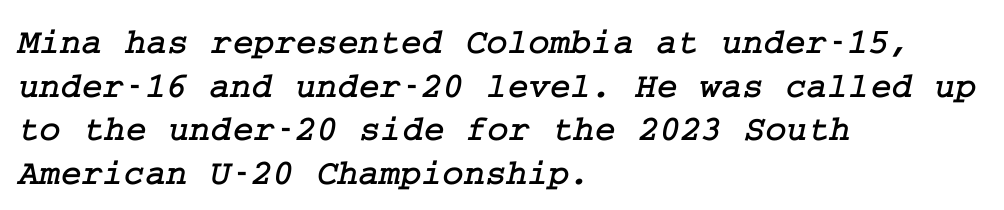
The type family on display is of the serif kind. Tracking here is standard; glyphs follow each other at the usual distance. The rendering anchors every line to the left-hand side. Check under the words: just untouched page.
